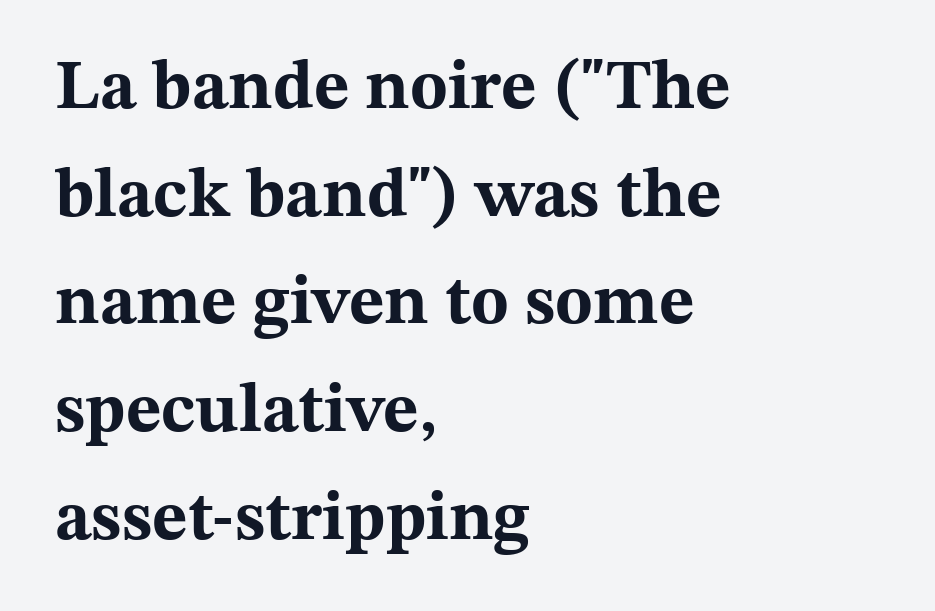
Q: Is the text bold? A: Yes.
Q: Is the text italic (slanted)? A: No, it is upright.
Q: Is the typeface a serif or a sans-serif typeface? A: Serif.
Q: Is the text underlined? A: No.
Q: How is the paragraph aligned? A: Left-aligned.
Q: Is the spacing between letters normal or unusually wide? A: Normal.
Q: Is the spacing between lines tight, normal or loose? A: Normal.
Q: Width (condensed, normal, or wide)? A: Wide.
Q: Stroke contrast? A: Medium.
Q: x-height? A: Medium.
Q: Monospaced? A: No.
